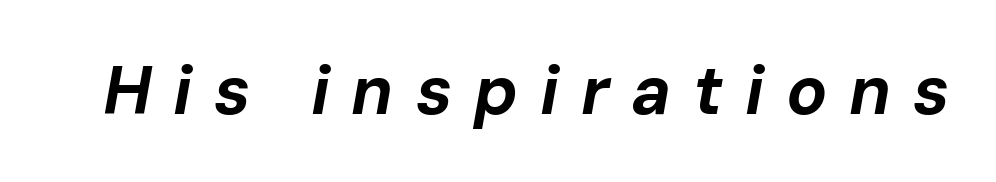
The image shows 68 px bold type, italic (leaning right); set unusually wide letter spacing (+0.32 em), not underlined; low stroke contrast and a medium x-height.
